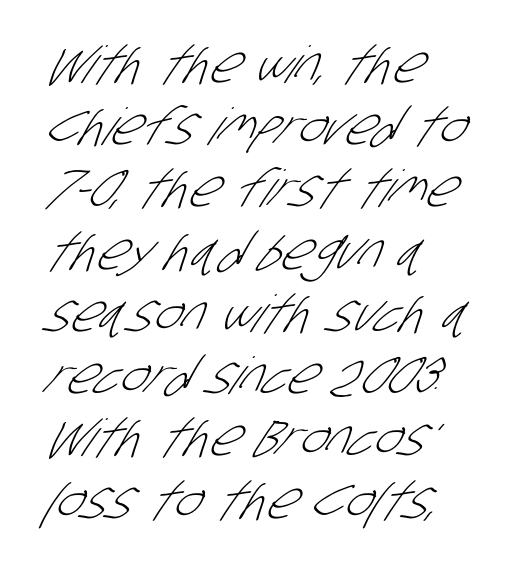
{"serif": "no", "bold": "no", "weight": "light", "width": "condensed", "stroke_contrast": "low", "x_height": "large", "monospaced": "no", "underline": "no", "align": "left", "line_spacing_ratio": 1.22, "letter_spacing": "normal", "letter_spacing_em": 0.0, "glyph_px": 51}
